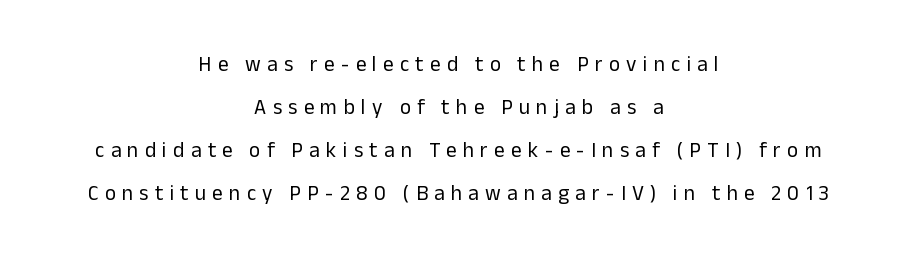
Leading: increased. There is plenty of visible air inserted between adjacent glyphs. If you drew a line through each stem, it would be perfectly vertical. Typeset on center — no edge is straight.
